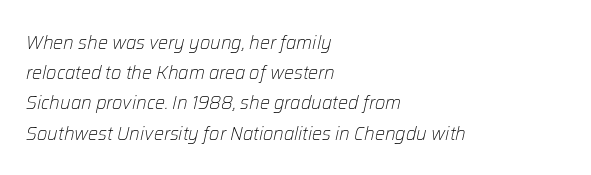
Has an underline been added? It has not. Stroke mass is kept to a normal reading level or below. Observe the lean: these are italic letterforms. Each word holds together tightly as a unit, with standard inter-letter gaps. The typesetter chose a ragged-right arrangement here. The rendering uses a moderate line-height, typical for paragraphs.
